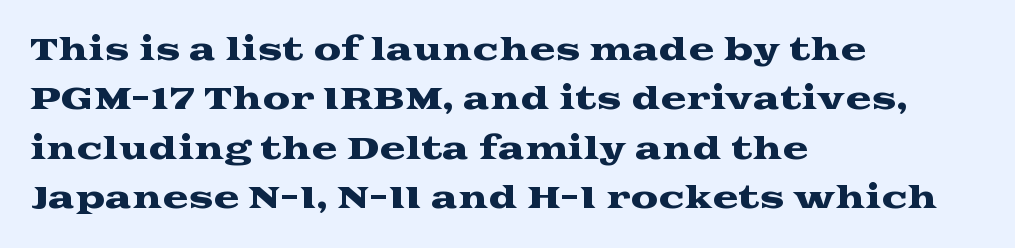
Q: Is the text italic (slanted)? A: No, it is upright.
Q: Is the typeface a serif or a sans-serif typeface? A: Serif.
Q: Is the text underlined? A: No.
Q: How is the paragraph aligned? A: Left-aligned.
Q: Is the spacing between letters normal or unusually wide? A: Normal.
Q: Is the spacing between lines tight, normal or loose? A: Normal.
Q: Width (condensed, normal, or wide)? A: Wide.
Q: Stroke contrast? A: Medium.
Q: x-height? A: Medium.
Q: Monospaced? A: No.
